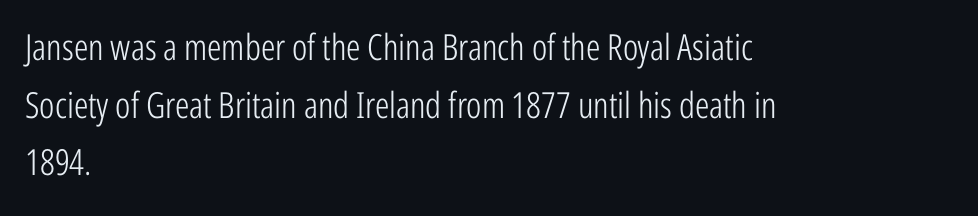
{"serif": "no", "italic": "no", "bold": "no", "weight": "light", "width": "condensed", "stroke_contrast": "low", "x_height": "medium", "monospaced": "no", "underline": "no", "align": "left", "line_spacing": "normal", "line_spacing_ratio": 1.6, "letter_spacing": "normal", "letter_spacing_em": 0.0, "glyph_px": 36}
